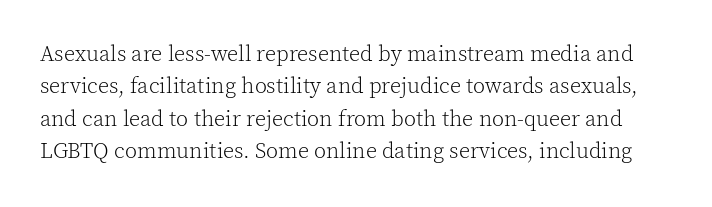
{"italic": "no", "bold": "no", "underline": "no", "line_spacing": "normal", "line_spacing_ratio": 1.47, "letter_spacing": "normal", "letter_spacing_em": 0.0, "glyph_px": 22}
